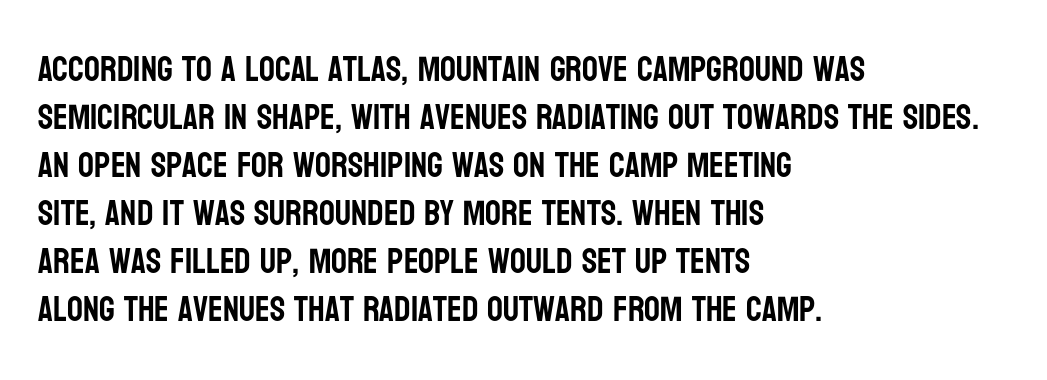
The image shows 35 px condensed sans-serif type, upright; set left-aligned, normal line spacing (1.37x), normal letter spacing, not underlined; low stroke contrast and a large x-height.
